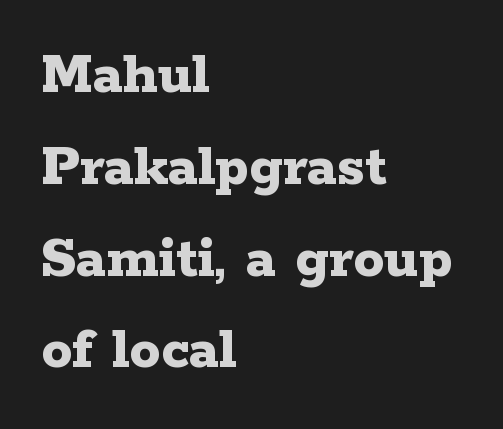
Q: Is the text bold? A: Yes.
Q: Is the text italic (slanted)? A: No, it is upright.
Q: Is the typeface a serif or a sans-serif typeface? A: Serif.
Q: Is the text underlined? A: No.
Q: How is the paragraph aligned? A: Left-aligned.
Q: Is the spacing between letters normal or unusually wide? A: Normal.
Q: Is the spacing between lines tight, normal or loose? A: Normal.
Q: Width (condensed, normal, or wide)? A: Wide.
Q: Stroke contrast? A: Low.
Q: x-height? A: Medium.
Q: Monospaced? A: No.
